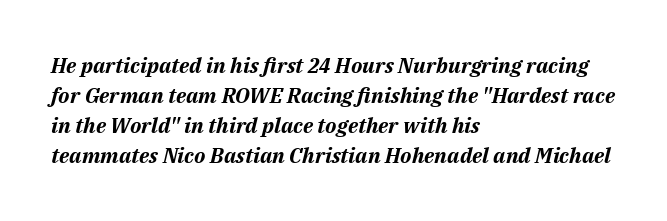
{"italic": "yes", "lean": "right", "slant_degrees": 14, "bold": "yes", "underline": "no", "align": "left", "line_spacing": "normal", "line_spacing_ratio": 1.43, "letter_spacing": "normal", "letter_spacing_em": 0.0, "glyph_px": 21}
